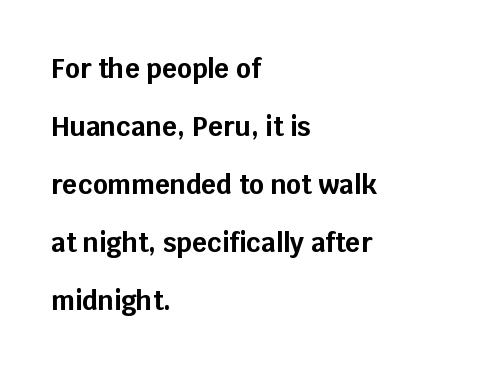
Q: Is the text bold? A: Yes.
Q: Is the text italic (slanted)? A: No, it is upright.
Q: Is the text underlined? A: No.
Q: How is the paragraph aligned? A: Left-aligned.
Q: Is the spacing between letters normal or unusually wide? A: Normal.
Q: Is the spacing between lines tight, normal or loose? A: Loose.
